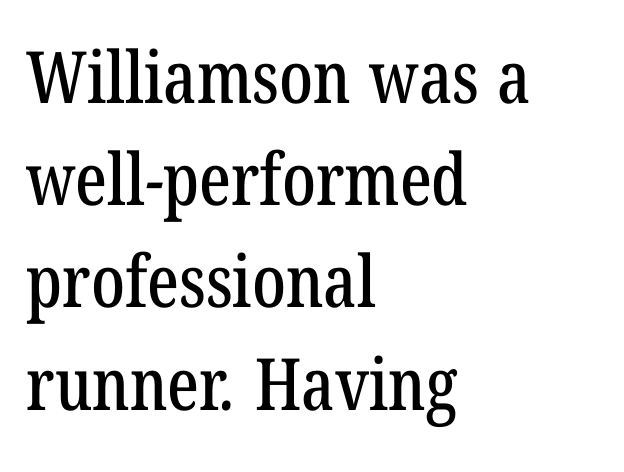
{"serif": "yes", "width": "condensed", "stroke_contrast": "low", "x_height": "medium", "monospaced": "no", "underline": "no", "align": "left", "line_spacing": "normal", "line_spacing_ratio": 1.42, "letter_spacing": "normal", "letter_spacing_em": 0.0, "glyph_px": 72}
